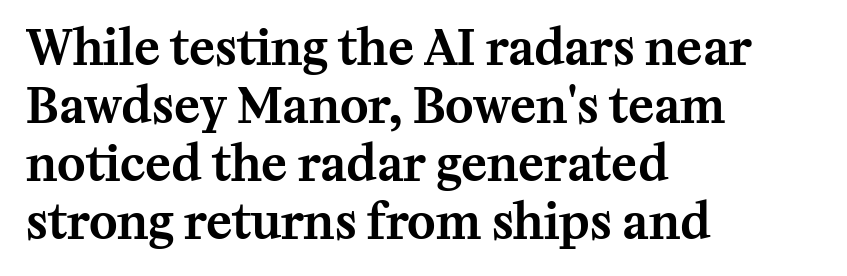
The image shows 48 px serif type, upright; set left-aligned, line spacing 1.21x, normal letter spacing, not underlined; medium stroke contrast and a medium x-height.
